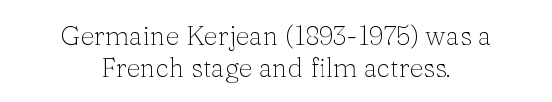
The image shows 27 px text type, upright; set centered, line spacing 1.18x, normal letter spacing, not underlined.
